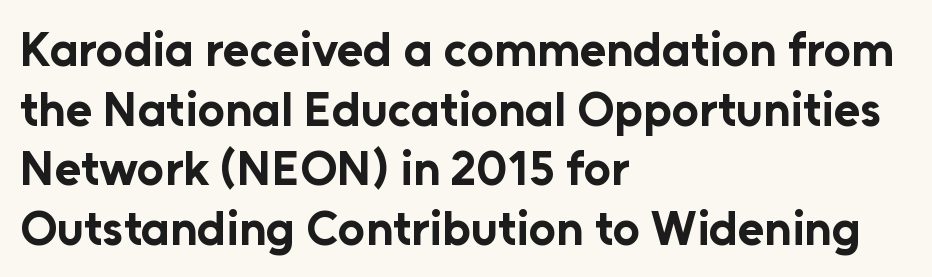
Q: Is the text bold? A: Yes.
Q: Is the text italic (slanted)? A: No, it is upright.
Q: Is the typeface a serif or a sans-serif typeface? A: Sans-serif.
Q: Is the text underlined? A: No.
Q: How is the paragraph aligned? A: Left-aligned.
Q: Is the spacing between letters normal or unusually wide? A: Normal.
Q: Width (condensed, normal, or wide)? A: Normal.
Q: Stroke contrast? A: Low.
Q: x-height? A: Medium.
Q: Monospaced? A: No.
